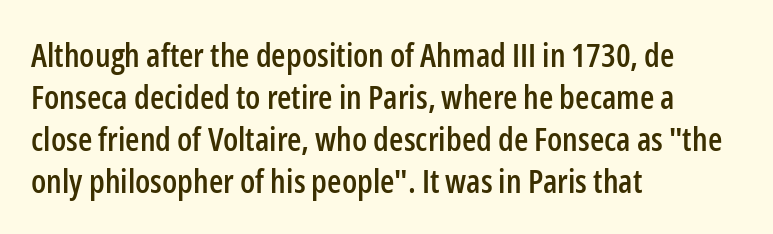
The image shows 33 px condensed sans-serif type, upright; set left-aligned, normal line spacing (1.27x), normal letter spacing, not underlined; low stroke contrast and a medium x-height.
